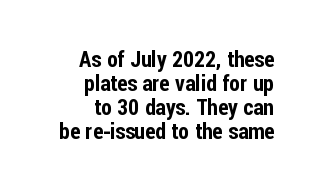
{"italic": "no", "underline": "no", "align": "right", "line_spacing": "tight", "line_spacing_ratio": 1.09, "letter_spacing": "normal", "letter_spacing_em": 0.0, "glyph_px": 22}
